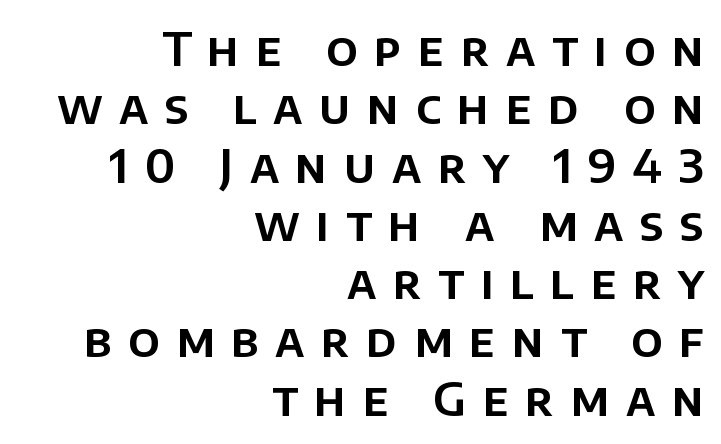
The image shows 47 px sans-serif type, upright; set right-aligned, line spacing 1.24x, unusually wide letter spacing (+0.35 em), not underlined; low stroke contrast and a large x-height.
